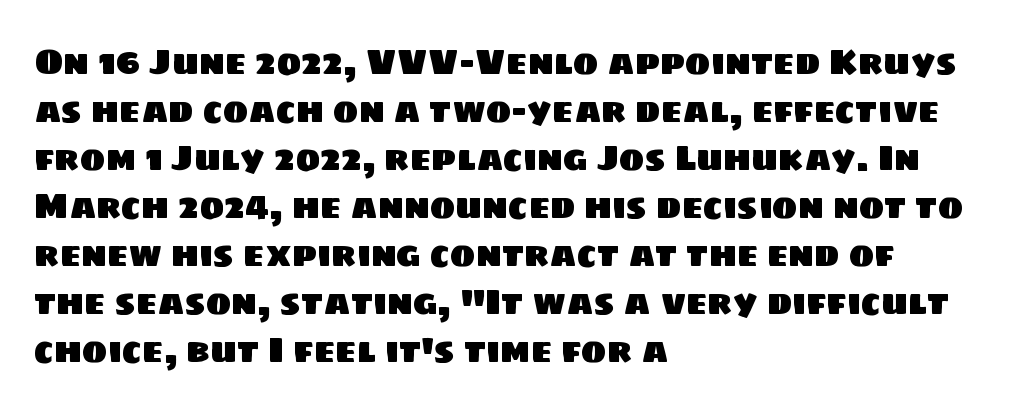
Q: Is the typeface a serif or a sans-serif typeface? A: Sans-serif.
Q: Is the text underlined? A: No.
Q: How is the paragraph aligned? A: Left-aligned.
Q: Is the spacing between letters normal or unusually wide? A: Normal.
Q: Is the spacing between lines tight, normal or loose? A: Normal.
Q: Width (condensed, normal, or wide)? A: Normal.
Q: Stroke contrast? A: Low.
Q: x-height? A: Large.
Q: Monospaced? A: No.
